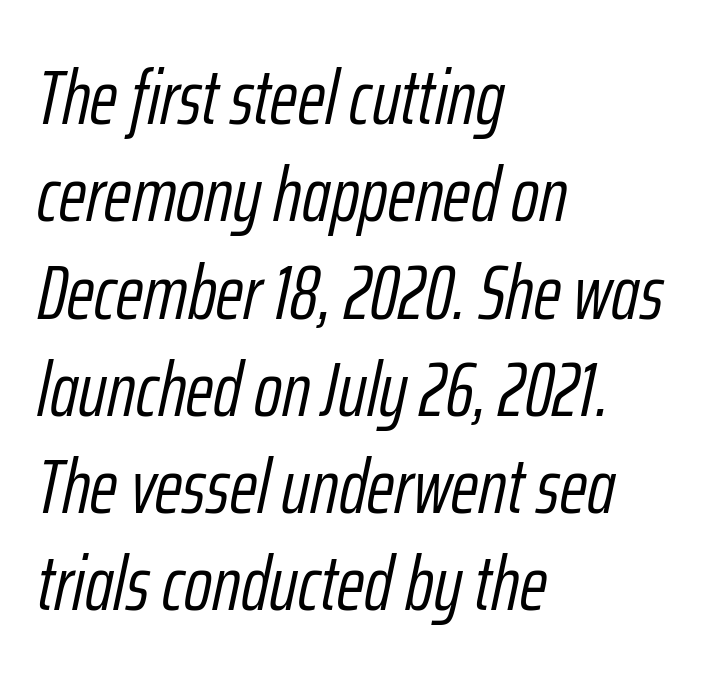
Q: Is the text bold? A: No.
Q: Is the text italic (slanted)? A: Yes, it leans right by about 12 degrees.
Q: Is the text underlined? A: No.
Q: How is the paragraph aligned? A: Left-aligned.
Q: Is the spacing between letters normal or unusually wide? A: Normal.
Q: Is the spacing between lines tight, normal or loose? A: Normal.
Q: Width (condensed, normal, or wide)? A: Condensed.
Q: Stroke contrast? A: Low.
Q: x-height? A: Medium.
Q: Monospaced? A: No.
